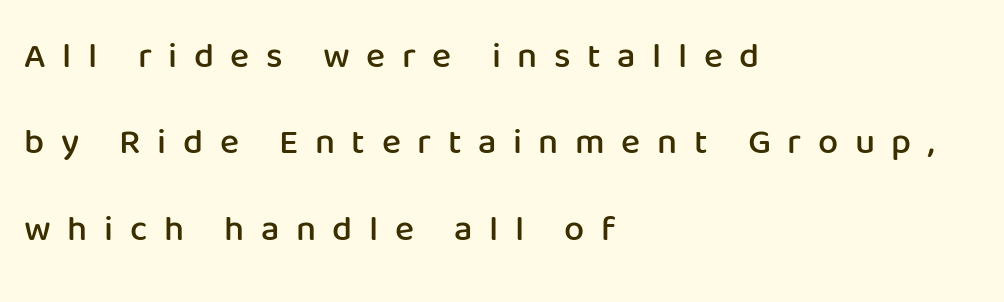
The image shows 36 px semibold sans-serif type, upright; set left-aligned, loose line spacing (2.4x), unusually wide letter spacing (+0.46 em), not underlined; low stroke contrast and a medium x-height.
